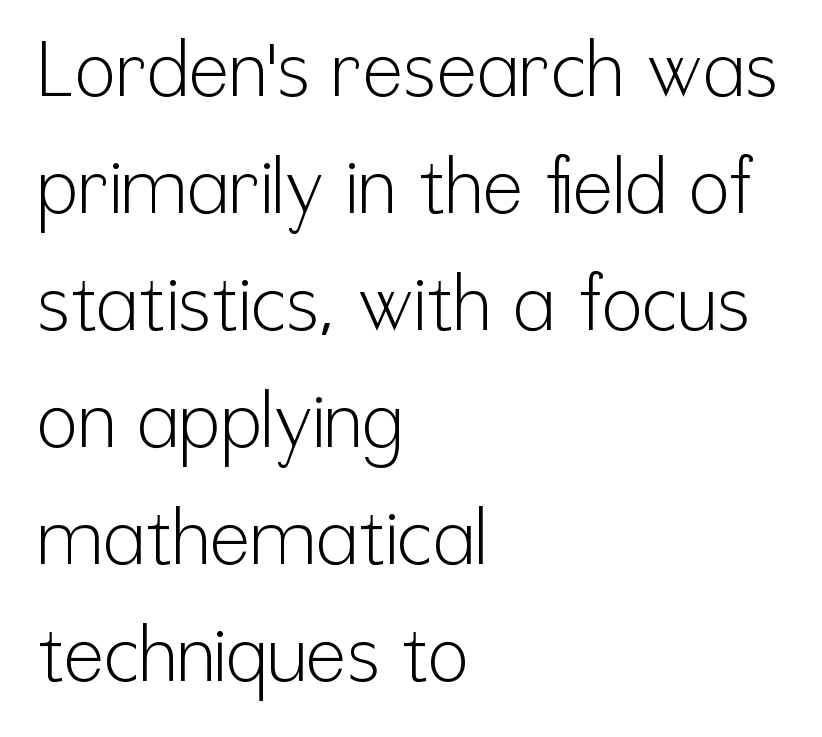
The image shows 76 px light, condensed sans-serif type, upright; set left-aligned, normal line spacing (1.54x), normal letter spacing, not underlined; low stroke contrast and a medium x-height.
